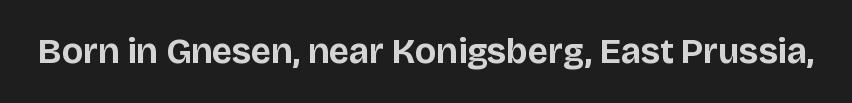
Q: Is the text bold? A: Yes.
Q: Is the text italic (slanted)? A: No, it is upright.
Q: Is the typeface a serif or a sans-serif typeface? A: Sans-serif.
Q: Is the text underlined? A: No.
Q: Is the spacing between letters normal or unusually wide? A: Normal.
Q: Width (condensed, normal, or wide)? A: Normal.
Q: Stroke contrast? A: Low.
Q: x-height? A: Large.
Q: Monospaced? A: No.
